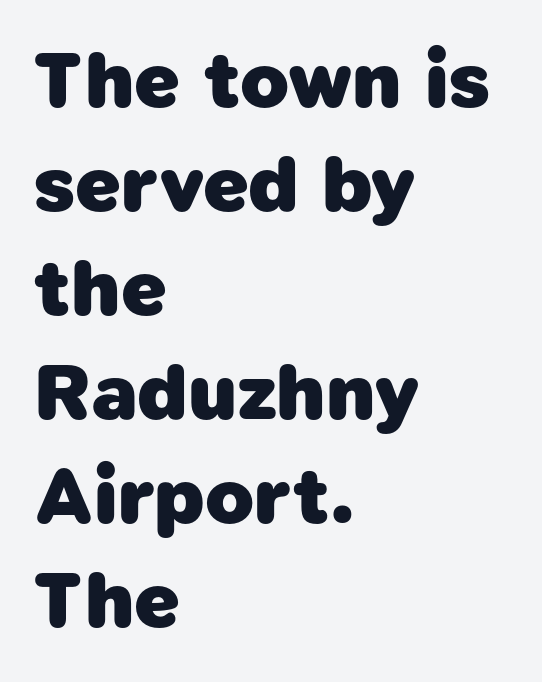
Q: Is the text bold? A: Yes.
Q: Is the typeface a serif or a sans-serif typeface? A: Sans-serif.
Q: Is the text underlined? A: No.
Q: How is the paragraph aligned? A: Left-aligned.
Q: Is the spacing between letters normal or unusually wide? A: Normal.
Q: Is the spacing between lines tight, normal or loose? A: Normal.
Q: Width (condensed, normal, or wide)? A: Normal.
Q: Stroke contrast? A: Low.
Q: x-height? A: Medium.
Q: Monospaced? A: No.
